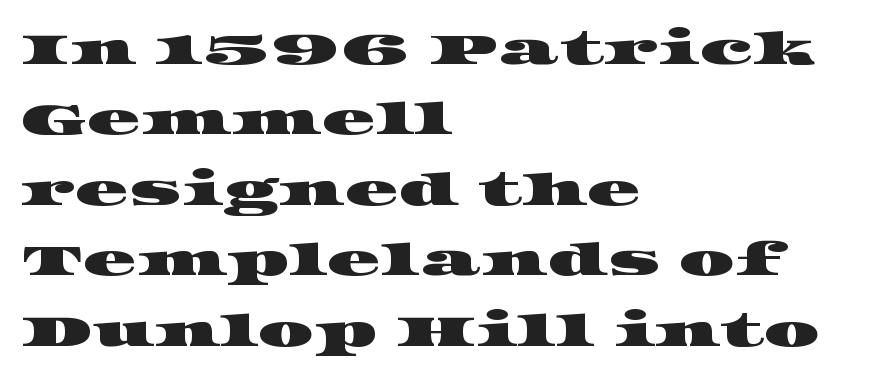
The image shows 44 px wide serif type; set left-aligned, normal line spacing (1.6x), normal letter spacing, not underlined; high stroke contrast and a large x-height.
